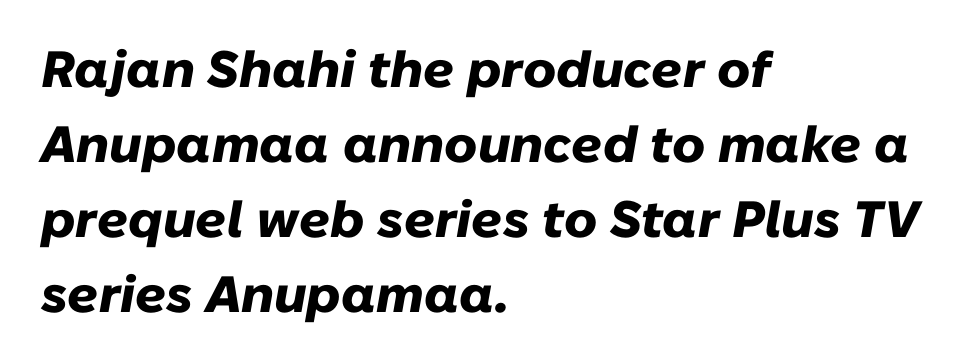
The rendering uses a moderate line-height, typical for paragraphs. The rendering keeps characters at their native spacing. Summary of weight: heavy, a full bold. Is this a fixed-width face? No — the glyphs have proportional, varying widths. Letters rest on an invisible, unmarked baseline.
